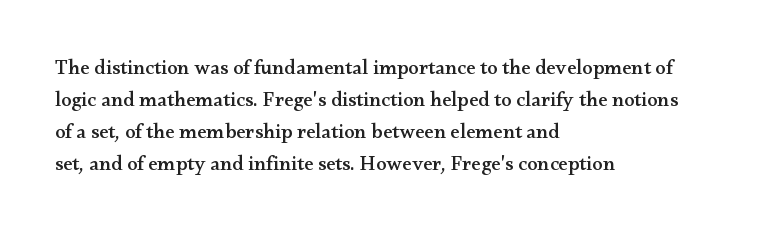
Q: Is the text italic (slanted)? A: No, it is upright.
Q: Is the text underlined? A: No.
Q: How is the paragraph aligned? A: Left-aligned.
Q: Is the spacing between letters normal or unusually wide? A: Normal.
Q: Is the spacing between lines tight, normal or loose? A: Normal.
